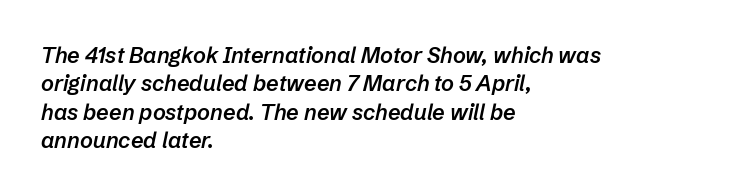
{"italic": "yes", "lean": "right", "slant_degrees": 12, "bold": "semi", "underline": "no", "align": "left", "line_spacing": "normal", "line_spacing_ratio": 1.29, "letter_spacing": "normal", "letter_spacing_em": 0.0, "glyph_px": 22}
